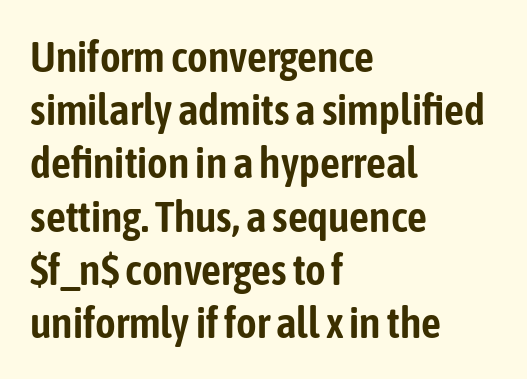
{"serif": "no", "italic": "no", "width": "condensed", "stroke_contrast": "low", "x_height": "medium", "monospaced": "no", "underline": "no", "align": "left", "line_spacing_ratio": 1.21, "letter_spacing": "normal", "letter_spacing_em": 0.0, "glyph_px": 44}
